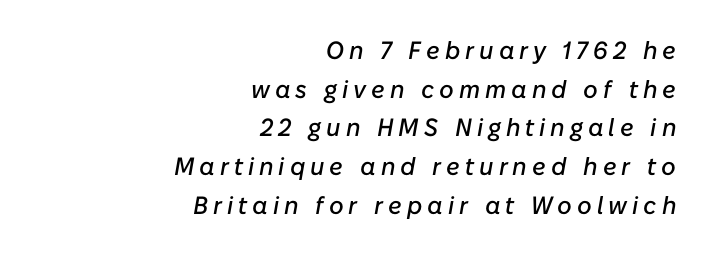
These lines stack with their right ends in a neat column. Honestly, there is no underline to notice here at all. You could only call the tracking loose — the letters float apart. The lines sit at an ordinary, default distance from one another.
